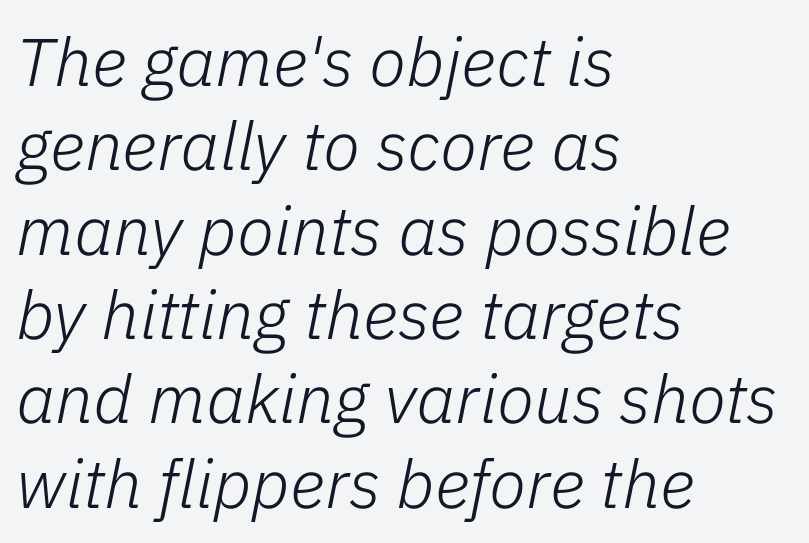
The image shows 68 px light type, italic (leaning right); set left-aligned, line spacing 1.24x, normal letter spacing, not underlined; low stroke contrast and a medium x-height.
